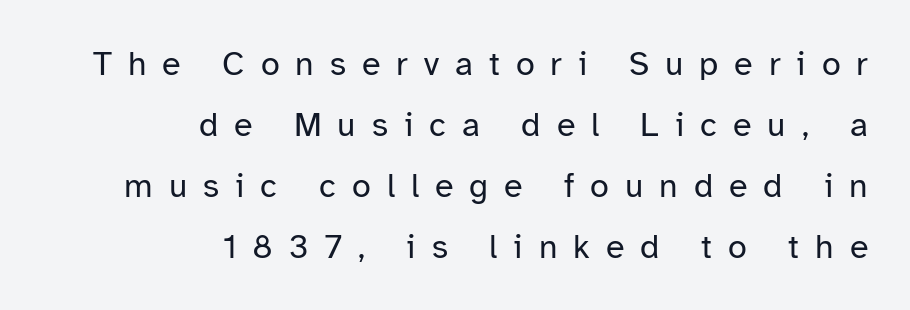
The image shows 34 px regular-weight sans-serif type, upright; set right-aligned, line spacing 1.79x, unusually wide letter spacing (+0.47 em), not underlined; low stroke contrast and a medium x-height.
